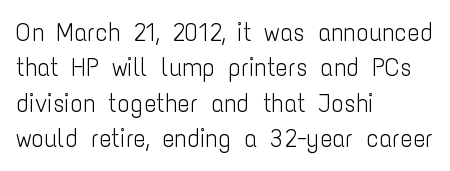
{"italic": "no", "bold": "no", "underline": "no", "align": "left", "line_spacing": "normal", "line_spacing_ratio": 1.36, "letter_spacing": "normal", "letter_spacing_em": 0.0, "glyph_px": 26}
